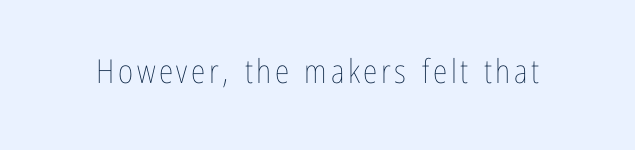
Q: Is the text bold? A: No.
Q: Is the text italic (slanted)? A: No, it is upright.
Q: Is the text underlined? A: No.
Q: Width (condensed, normal, or wide)? A: Condensed.
Q: Stroke contrast? A: Low.
Q: x-height? A: Medium.
Q: Monospaced? A: No.
